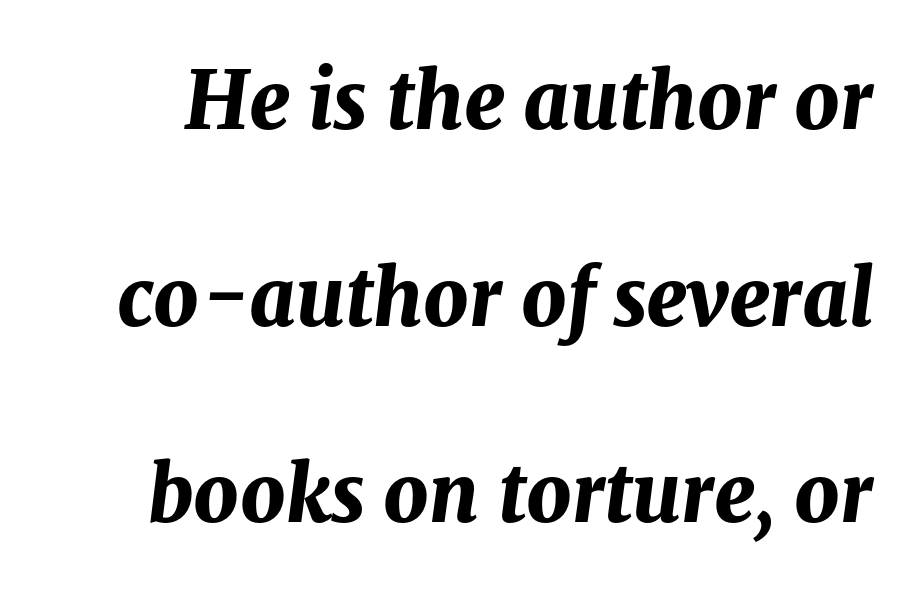
{"italic": "yes", "lean": "right", "slant_degrees": 8, "bold": "yes", "weight": "bold", "width": "normal", "stroke_contrast": "medium", "x_height": "medium", "monospaced": "no", "underline": "no", "line_spacing": "loose", "line_spacing_ratio": 2.49, "letter_spacing": "normal", "letter_spacing_em": 0.0, "glyph_px": 79}
